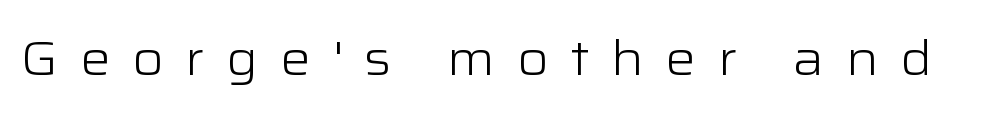
The image shows 48 px light, wide sans-serif type, upright; set unusually wide letter spacing (+0.45 em), not underlined; low stroke contrast and a medium x-height.
